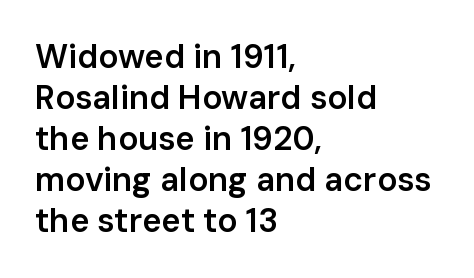
The image shows 33 px semibold sans-serif type, upright; set left-aligned, line spacing 1.24x, normal letter spacing, not underlined; low stroke contrast and a medium x-height.
